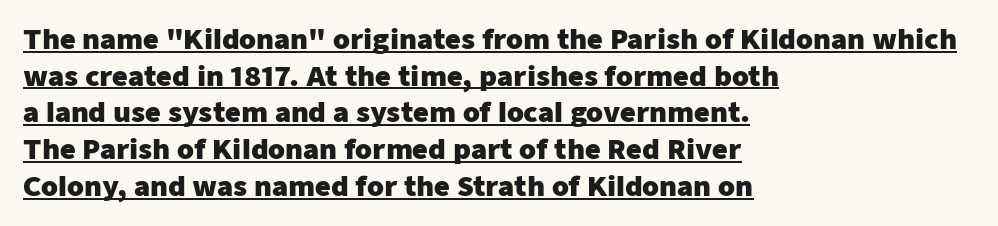
Does a line run under the words? Yes, clearly. Set as a true bold cut, around the 700 mark. The space between consecutive lines is moderate. The letters stand straight up with perfectly vertical stems. Every row of glyphs begins at an identical x-position on the left.
